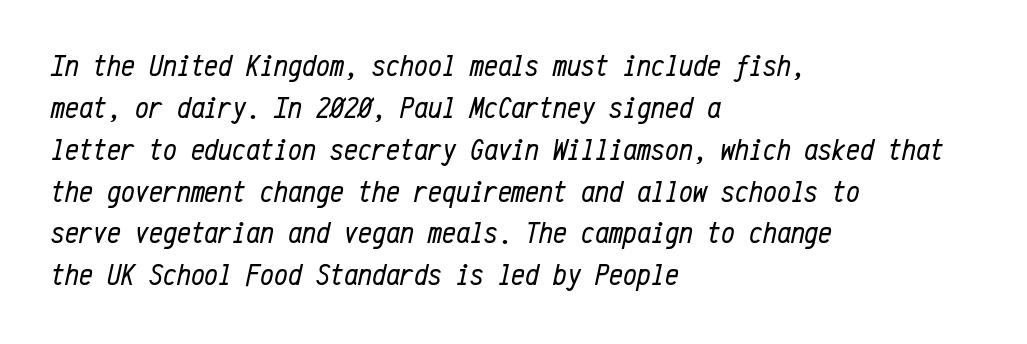
The image shows 31 px regular-weight, condensed type, italic (leaning right), monospaced; set left-aligned, normal line spacing (1.35x), normal letter spacing, not underlined; low stroke contrast and a medium x-height.
